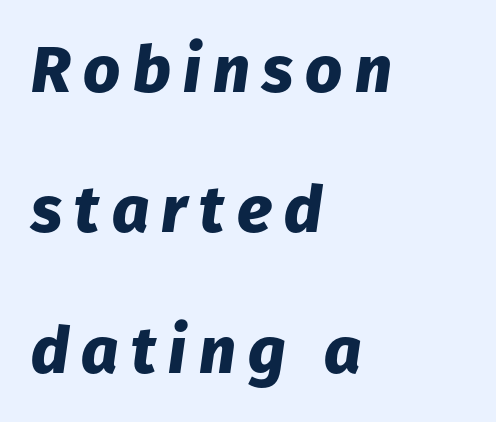
Does the copy run flush right? No — it runs flush left. Students, observe: this is what heavily led, spacious text looks like. The lettering tilts uniformly, giving the passage an italic look. Quick note: underline off. The font is running at its bold setting.
